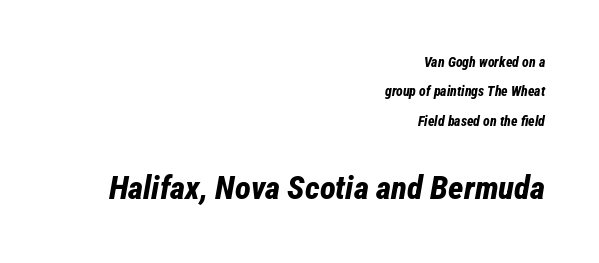
Q: Is the text bold? A: Yes.
Q: Is the text italic (slanted)? A: Yes, it leans right by about 12 degrees.
Q: Is the text underlined? A: No.
Q: How is the paragraph aligned? A: Right-aligned.
Q: Is the spacing between letters normal or unusually wide? A: Normal.
Q: Is the spacing between lines tight, normal or loose? A: Loose.
Q: Which block of text is set in a larger size, the first (top) or the second (bottom)? A: The second (bottom) one.
Q: Width (condensed, normal, or wide)? A: Condensed.
Q: Stroke contrast? A: Low.
Q: x-height? A: Medium.
Q: Monospaced? A: No.
